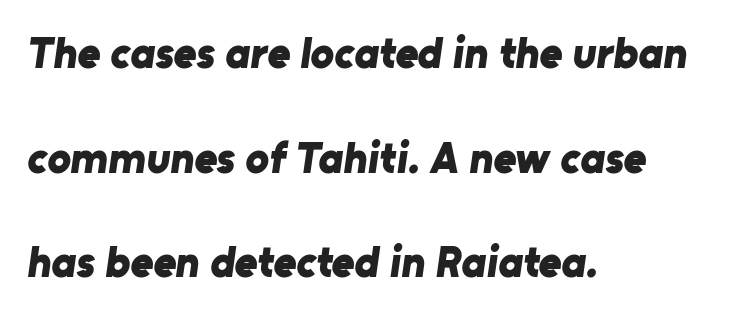
The image shows 44 px bold sans-serif type; set left-aligned, loose line spacing (2.38x), normal letter spacing, not underlined; low stroke contrast and a medium x-height.
